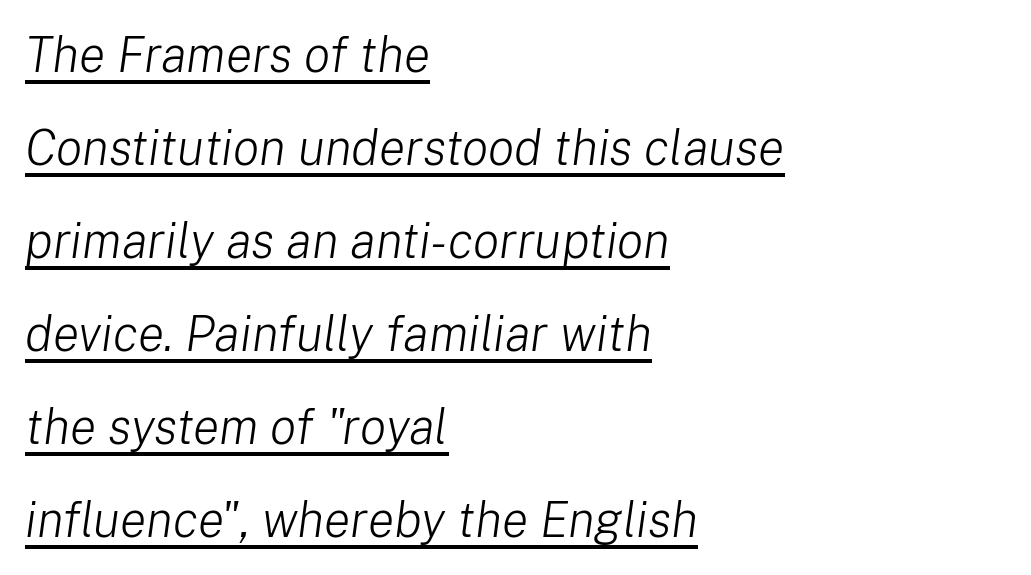
{"italic": "yes", "lean": "right", "slant_degrees": 8, "bold": "no", "weight": "light", "width": "normal", "stroke_contrast": "low", "x_height": "medium", "monospaced": "no", "underline": "yes", "align": "left", "line_spacing": "loose", "line_spacing_ratio": 1.9, "letter_spacing": "normal", "letter_spacing_em": 0.0, "glyph_px": 49}
